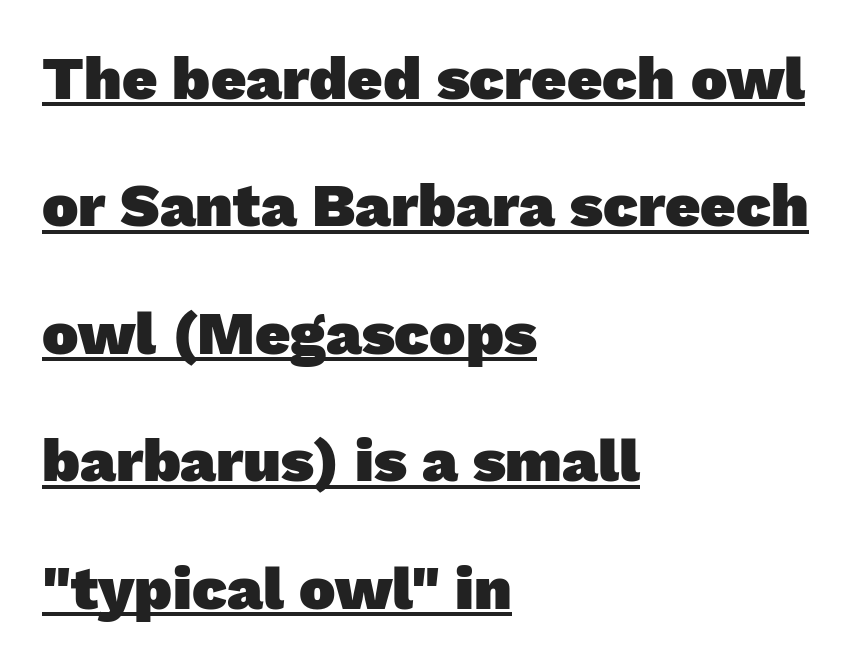
{"serif": "no", "bold": "yes", "weight": "heavy", "width": "normal", "stroke_contrast": "low", "x_height": "medium", "monospaced": "no", "underline": "yes", "align": "left", "line_spacing": "loose", "line_spacing_ratio": 2.09, "letter_spacing": "normal", "letter_spacing_em": 0.0, "glyph_px": 61}
